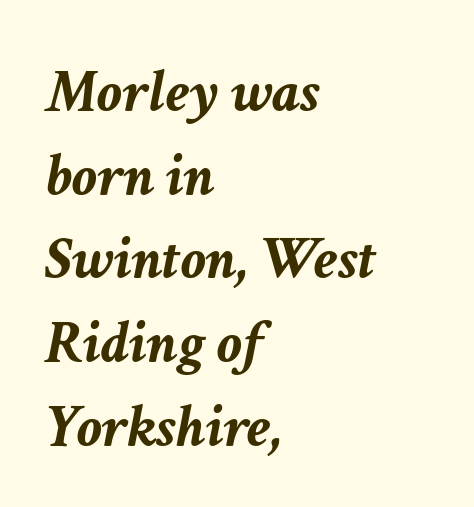
In terms of leading, this rendering sits right in the middle. Style check: oblique. Do the characters align in a grid? No, the font is proportional. Is the block centered? No — it sits flush against the left margin. Does extra space separate the letters? No, they use regular spacing.
